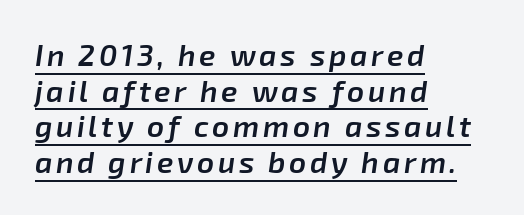
{"italic": "yes", "lean": "right", "slant_degrees": 8, "bold": "semi", "weight": "semibold", "width": "normal", "stroke_contrast": "low", "x_height": "medium", "monospaced": "no", "underline": "yes", "align": "left", "line_spacing_ratio": 1.19, "glyph_px": 30}
